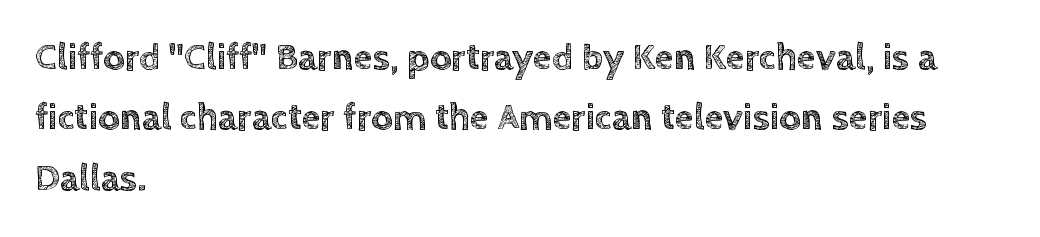
The image shows 38 px text type, upright; set left-aligned, normal line spacing (1.59x), normal letter spacing, not underlined; a large x-height.
